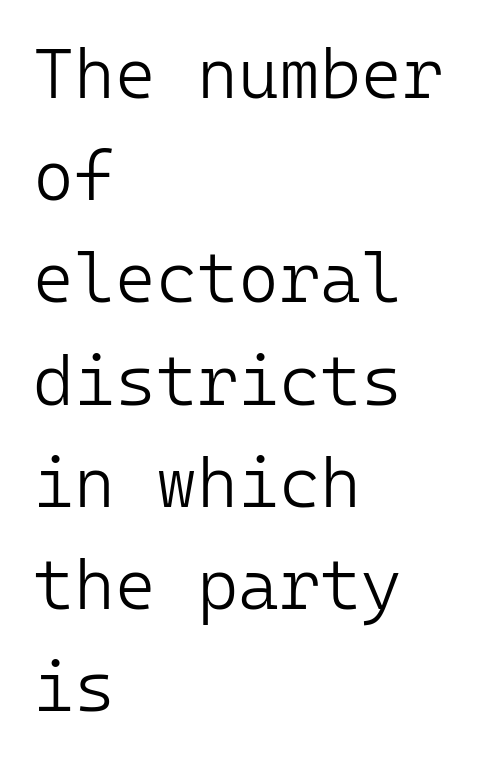
{"serif": "no", "italic": "no", "bold": "no", "weight": "light", "width": "normal", "stroke_contrast": "low", "x_height": "medium", "monospaced": "yes", "underline": "no", "align": "left", "line_spacing": "normal", "line_spacing_ratio": 1.46, "letter_spacing": "normal", "letter_spacing_em": 0.0, "glyph_px": 70}
